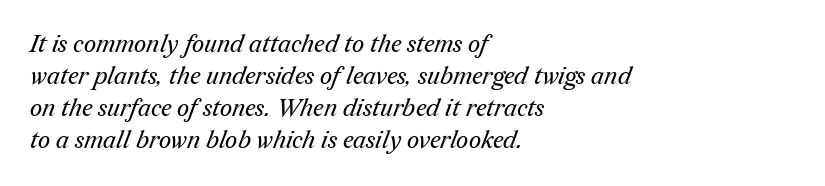
Q: Is the text bold? A: No.
Q: Is the text underlined? A: No.
Q: How is the paragraph aligned? A: Left-aligned.
Q: Is the spacing between letters normal or unusually wide? A: Normal.
Q: Is the spacing between lines tight, normal or loose? A: Normal.
